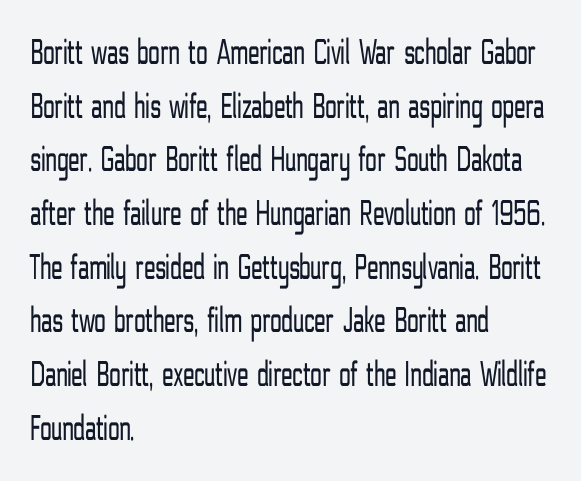
Q: Is the text bold? A: No.
Q: Is the text italic (slanted)? A: No, it is upright.
Q: Is the typeface a serif or a sans-serif typeface? A: Sans-serif.
Q: Is the text underlined? A: No.
Q: How is the paragraph aligned? A: Left-aligned.
Q: Is the spacing between letters normal or unusually wide? A: Normal.
Q: Is the spacing between lines tight, normal or loose? A: Normal.
Q: Width (condensed, normal, or wide)? A: Condensed.
Q: Stroke contrast? A: Low.
Q: x-height? A: Medium.
Q: Monospaced? A: No.
